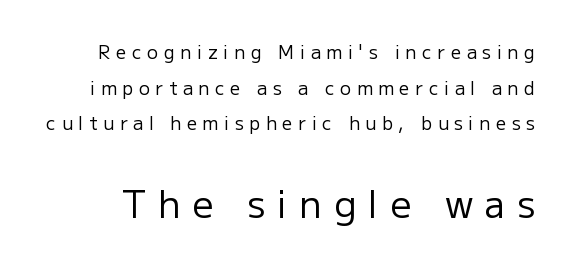
{"serif": "no", "italic": "no", "bold": "no", "weight": "regular", "width": "normal", "stroke_contrast": "low", "x_height": "medium", "monospaced": "no", "underline": "no", "line_spacing": "loose", "line_spacing_ratio": 1.98, "letter_spacing": "wide", "letter_spacing_em": 0.32, "larger_block": "second", "size_ratio": 2.06, "glyph_px": 37}
